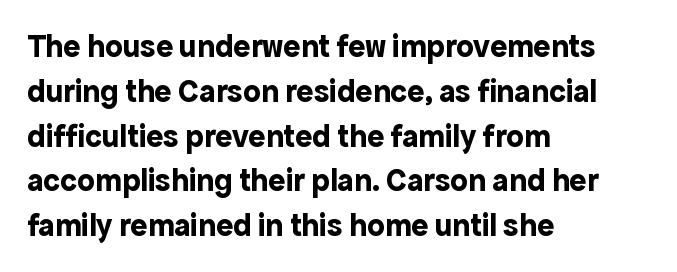
{"serif": "no", "italic": "no", "bold": "yes", "weight": "bold", "width": "normal", "x_height": "medium", "monospaced": "no", "underline": "no", "align": "left", "line_spacing": "normal", "line_spacing_ratio": 1.4, "letter_spacing": "normal", "letter_spacing_em": 0.0, "glyph_px": 32}
